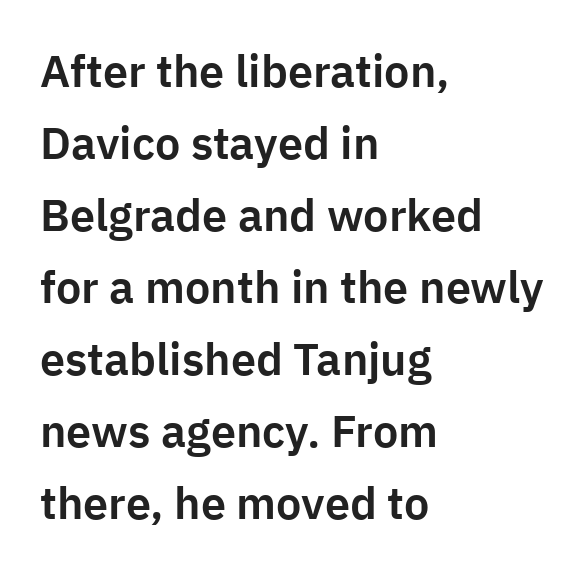
{"serif": "no", "italic": "no", "width": "normal", "stroke_contrast": "low", "x_height": "medium", "monospaced": "no", "underline": "no", "align": "left", "line_spacing": "normal", "line_spacing_ratio": 1.6, "letter_spacing": "normal", "letter_spacing_em": 0.0, "glyph_px": 45}
